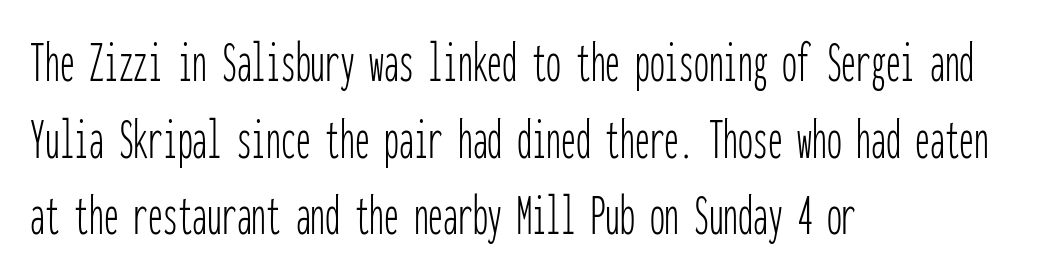
The image shows 59 px thin, condensed sans-serif type, upright, monospaced; set left-aligned, normal line spacing (1.3x), normal letter spacing, not underlined; low stroke contrast and a medium x-height.
